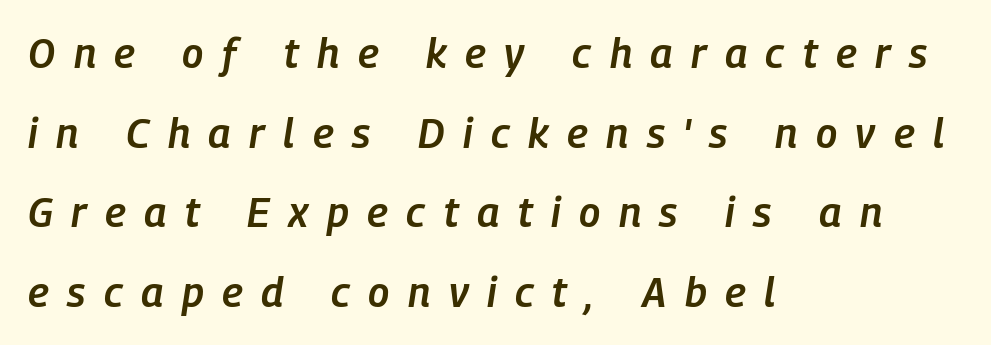
The image shows 41 px semibold, condensed type, italic (leaning right); set left-aligned, loose line spacing (1.94x), unusually wide letter spacing (+0.45 em), not underlined; low stroke contrast and a medium x-height.
